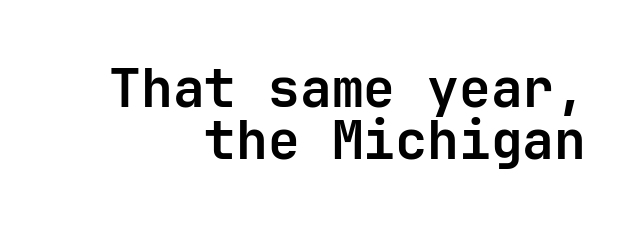
Quick note: not italic, upright. Does the copy run flush right? Yes — the right margin is perfectly even. Tightly led — the rows are bunched. The sample has been set heavy, in full bold. Spacing between characters is what you'd get straight out of the box.
